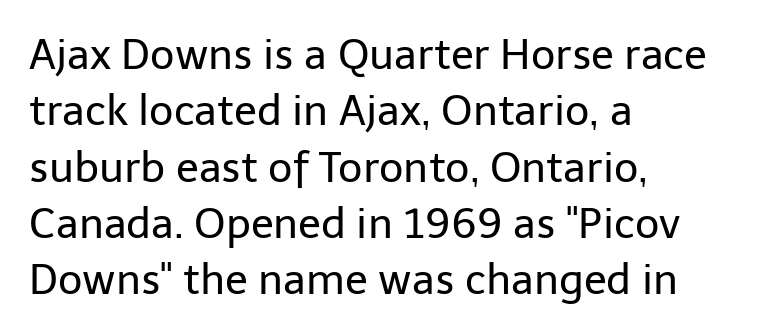
The image shows 42 px regular-weight sans-serif type, upright; set left-aligned, normal line spacing (1.34x), normal letter spacing, not underlined; low stroke contrast and a medium x-height.
